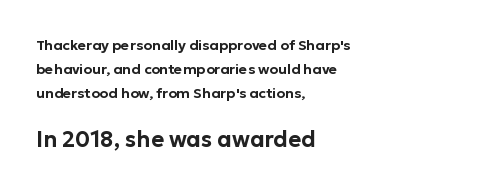
{"italic": "no", "underline": "no", "align": "left", "line_spacing_ratio": 1.71, "letter_spacing": "normal", "letter_spacing_em": 0.0, "larger_block": "second", "size_ratio": 1.57, "glyph_px": 22}
